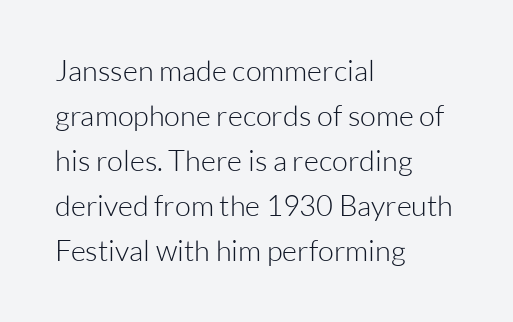
The image shows 29 px light sans-serif type, upright; set left-aligned, normal line spacing (1.55x), normal letter spacing, not underlined; low stroke contrast and a medium x-height.
